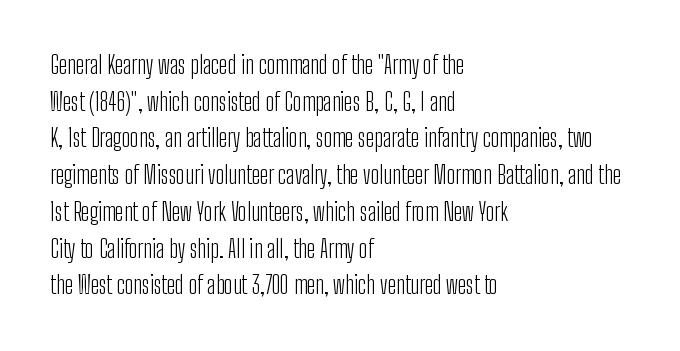
Standard letterfit; no display-style spreading of the glyphs. No chunkiness to these letters — they're not bold. This is roman type, the default non-slanted kind. Does the copy run flush right? No — it runs flush left.
